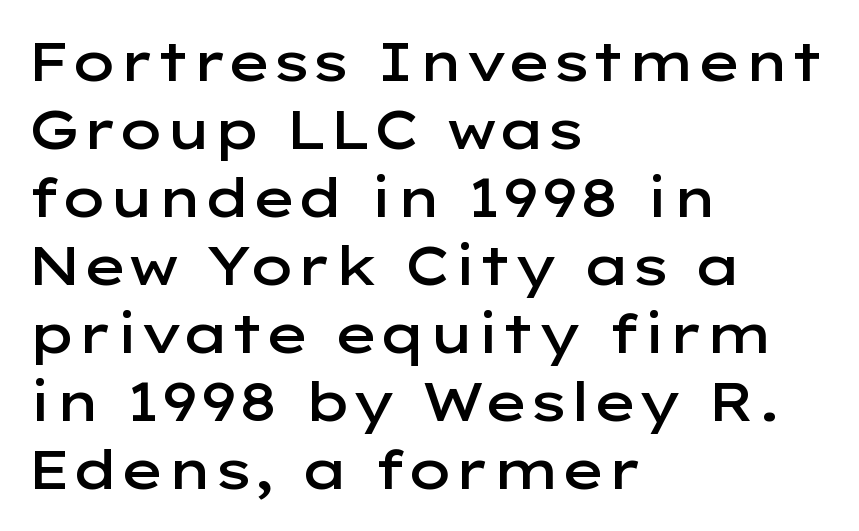
The setting favours the left margin, as ordinary paragraphs usually do. No italicization has been applied; the sample stays upright. Students, observe: this is what conventionally led text looks like. Grotesque or geometric, the face here clearly has no serifs. Is the letter spacing exaggerated? No — it looks like the ordinary default.
